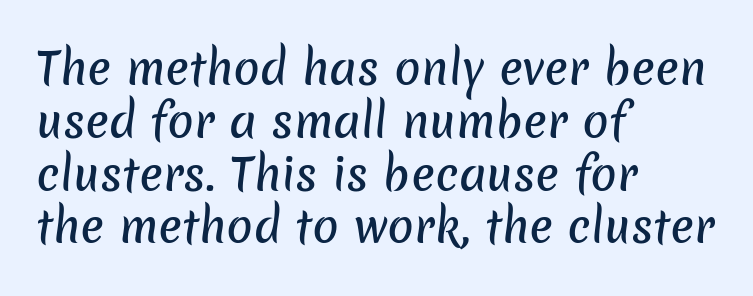
Proportional: the letters do not fall into vertical columns. Inter-character spacing is left at the font's built-in metrics. The text was rendered using a sans face with plain stroke endings. Bare-footed words on every line. Alignment: flush left.
